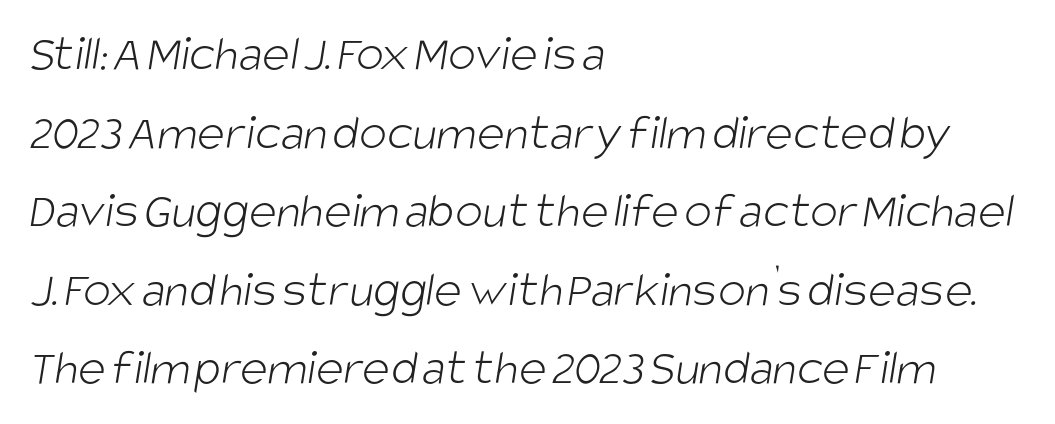
Q: Is the text bold? A: No.
Q: Is the typeface a serif or a sans-serif typeface? A: Sans-serif.
Q: Is the text underlined? A: No.
Q: How is the paragraph aligned? A: Left-aligned.
Q: Is the spacing between letters normal or unusually wide? A: Normal.
Q: Is the spacing between lines tight, normal or loose? A: Normal.
Q: Width (condensed, normal, or wide)? A: Condensed.
Q: Stroke contrast? A: Low.
Q: x-height? A: Large.
Q: Monospaced? A: No.
